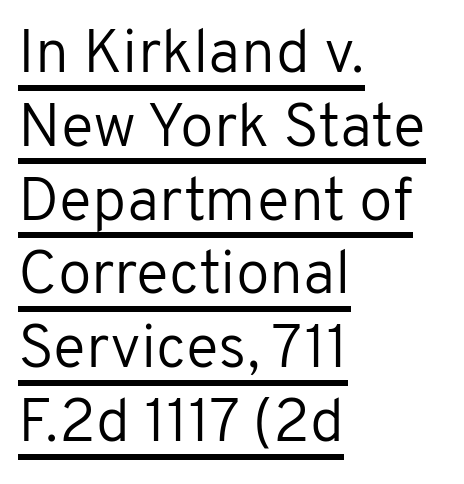
When letters stand straight like this, we call the style roman or upright. You can see a thin bar hugging the bottom of the glyphs. To sum up the face: it is a sans, with no serifs. A quiet, ordinary-to-light weight characterises the typeface. The rendering uses natural spacing where letterforms have individual widths.
